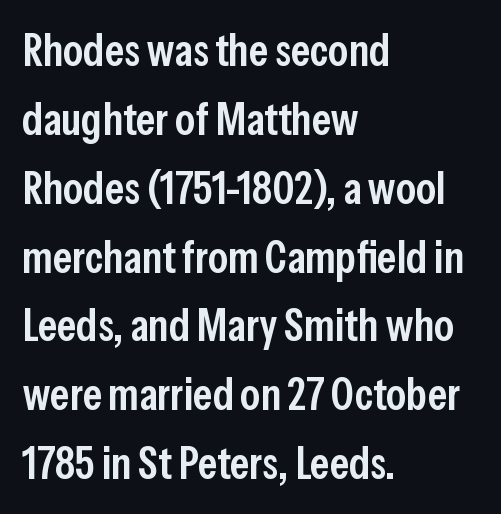
{"serif": "no", "italic": "no", "bold": "semi", "weight": "semibold", "width": "condensed", "stroke_contrast": "low", "x_height": "medium", "monospaced": "no", "underline": "no", "align": "left", "line_spacing": "normal", "line_spacing_ratio": 1.53, "letter_spacing": "normal", "letter_spacing_em": 0.0, "glyph_px": 45}
